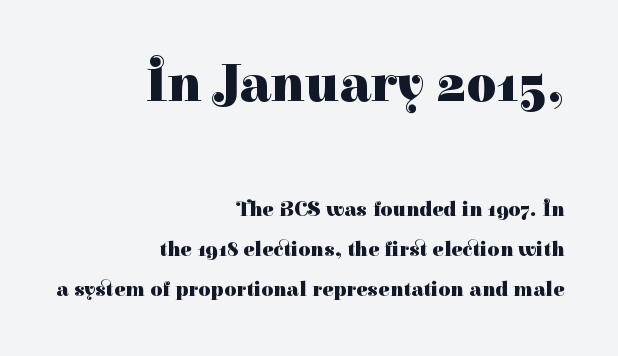
Q: Is the text bold? A: Yes.
Q: Is the text italic (slanted)? A: No, it is upright.
Q: Is the typeface a serif or a sans-serif typeface? A: Serif.
Q: Is the text underlined? A: No.
Q: How is the paragraph aligned? A: Right-aligned.
Q: Is the spacing between letters normal or unusually wide? A: Normal.
Q: Is the spacing between lines tight, normal or loose? A: Loose.
Q: Which block of text is set in a larger size, the first (top) or the second (bottom)? A: The first (top) one.
Q: Width (condensed, normal, or wide)? A: Normal.
Q: Stroke contrast? A: High.
Q: x-height? A: Medium.
Q: Monospaced? A: No.
